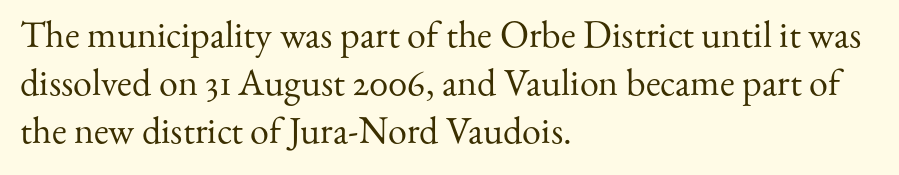
Q: Is the text bold? A: No.
Q: Is the text italic (slanted)? A: No, it is upright.
Q: Is the typeface a serif or a sans-serif typeface? A: Serif.
Q: Is the text underlined? A: No.
Q: How is the paragraph aligned? A: Left-aligned.
Q: Is the spacing between letters normal or unusually wide? A: Normal.
Q: Is the spacing between lines tight, normal or loose? A: Normal.
Q: Width (condensed, normal, or wide)? A: Normal.
Q: Stroke contrast? A: Medium.
Q: x-height? A: Small.
Q: Monospaced? A: No.
